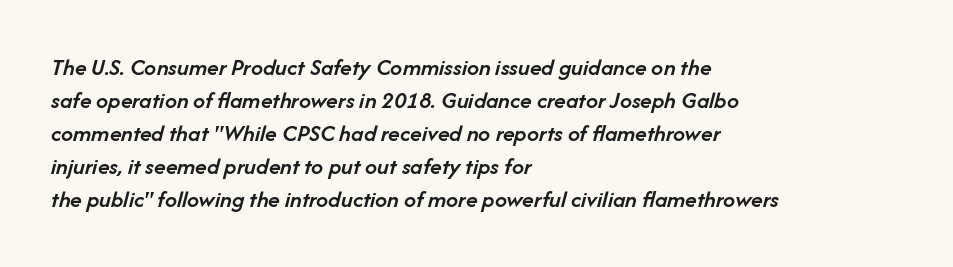
The image shows 24 px text type, italic (leaning right); set left-aligned, normal line spacing (1.38x), normal letter spacing, not underlined.
